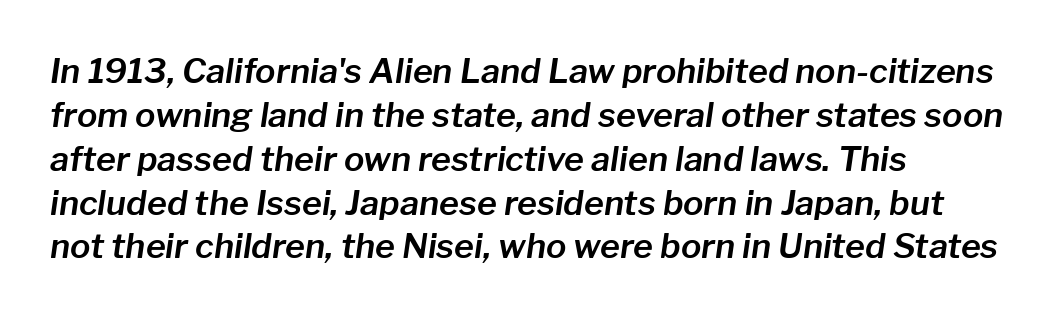
{"italic": "yes", "lean": "right", "slant_degrees": 8, "width": "normal", "stroke_contrast": "low", "x_height": "medium", "monospaced": "no", "underline": "no", "align": "left", "line_spacing": "normal", "line_spacing_ratio": 1.29, "letter_spacing": "normal", "letter_spacing_em": 0.0, "glyph_px": 34}
